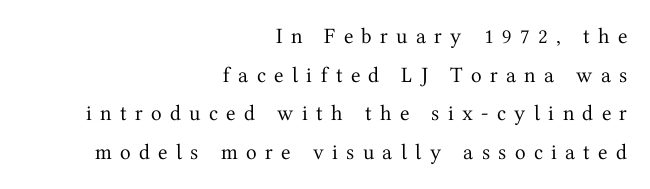
Q: Is the text bold? A: No.
Q: Is the text italic (slanted)? A: No, it is upright.
Q: Is the text underlined? A: No.
Q: How is the paragraph aligned? A: Right-aligned.
Q: Is the spacing between letters normal or unusually wide? A: Unusually wide.
